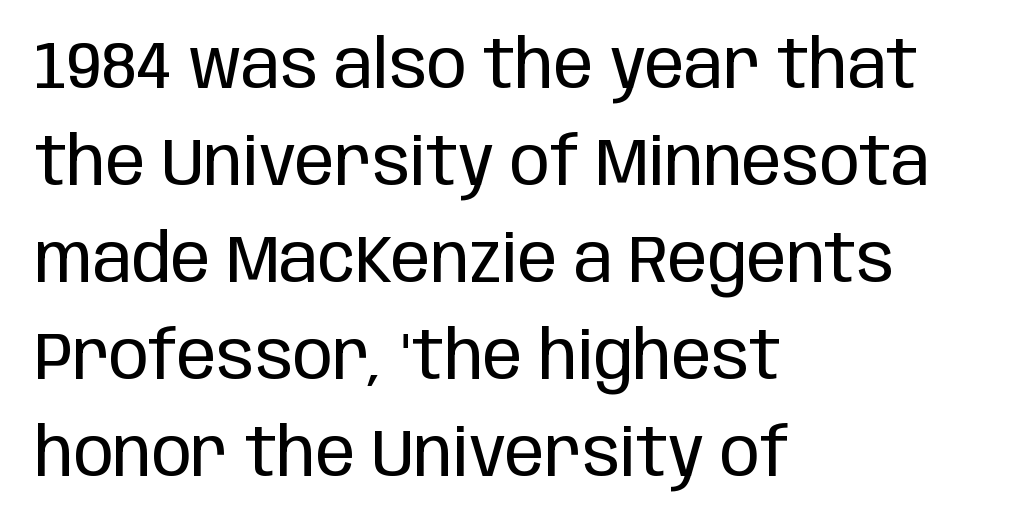
If you drew a ruler down the left edge, every line would touch it. These lines are rendered in a variable-pitch font. Between one letter and the next there's only the usual sliver of space. Note: no serifs on the glyphs.
